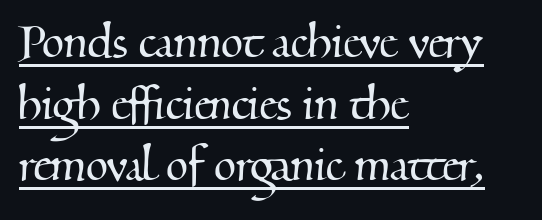
Q: Is the typeface a serif or a sans-serif typeface? A: Serif.
Q: Is the text underlined? A: Yes.
Q: How is the paragraph aligned? A: Left-aligned.
Q: Is the spacing between letters normal or unusually wide? A: Normal.
Q: Is the spacing between lines tight, normal or loose? A: Tight.
Q: Width (condensed, normal, or wide)? A: Normal.
Q: Stroke contrast? A: Medium.
Q: x-height? A: Small.
Q: Monospaced? A: No.
